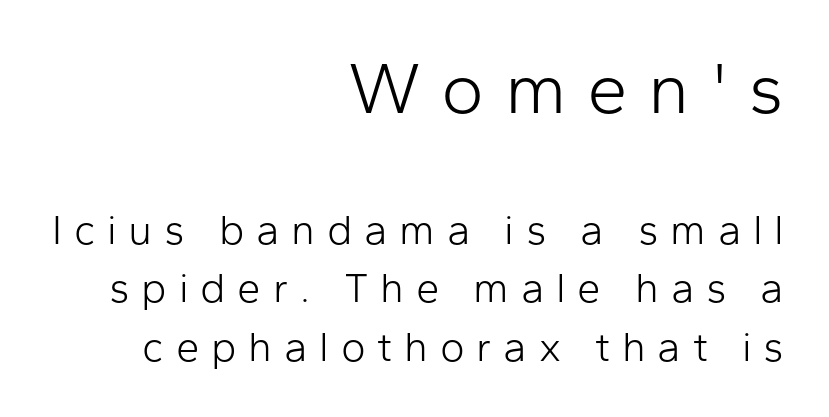
Q: Is the text bold? A: No.
Q: Is the text italic (slanted)? A: No, it is upright.
Q: Is the typeface a serif or a sans-serif typeface? A: Sans-serif.
Q: Is the text underlined? A: No.
Q: How is the paragraph aligned? A: Right-aligned.
Q: Is the spacing between letters normal or unusually wide? A: Unusually wide.
Q: Is the spacing between lines tight, normal or loose? A: Normal.
Q: Which block of text is set in a larger size, the first (top) or the second (bottom)? A: The first (top) one.
Q: Width (condensed, normal, or wide)? A: Normal.
Q: Stroke contrast? A: Low.
Q: x-height? A: Medium.
Q: Monospaced? A: No.
